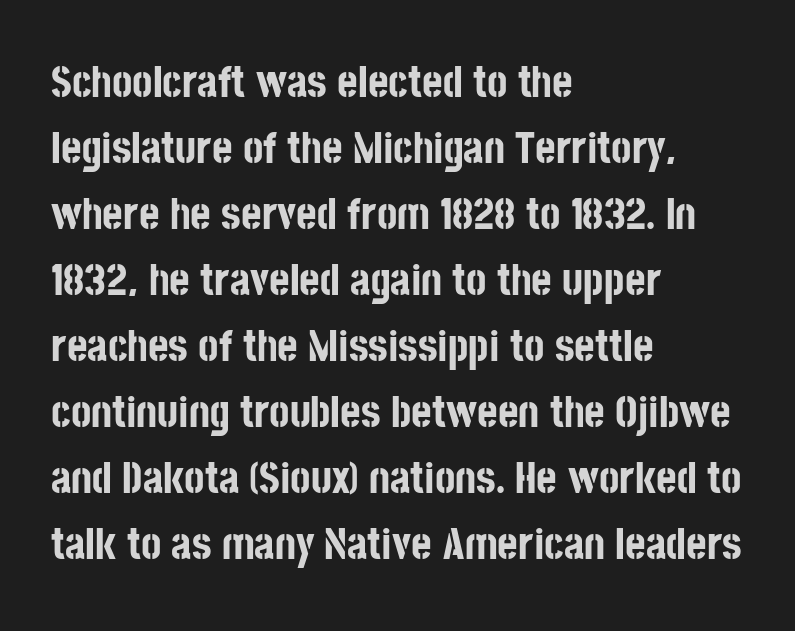
The image shows 44 px bold, condensed sans-serif type, upright; set left-aligned, normal line spacing (1.5x), normal letter spacing, not underlined; low stroke contrast and a large x-height.
